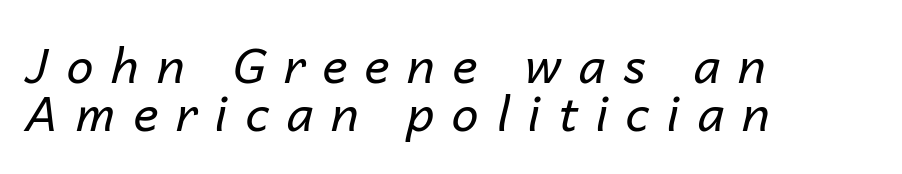
Q: Is the text bold? A: No.
Q: Is the text italic (slanted)? A: Yes, it leans right by about 14 degrees.
Q: Is the text underlined? A: No.
Q: How is the paragraph aligned? A: Left-aligned.
Q: Is the spacing between letters normal or unusually wide? A: Unusually wide.
Q: Is the spacing between lines tight, normal or loose? A: Tight.
Q: Width (condensed, normal, or wide)? A: Normal.
Q: Stroke contrast? A: Low.
Q: x-height? A: Medium.
Q: Monospaced? A: No.
